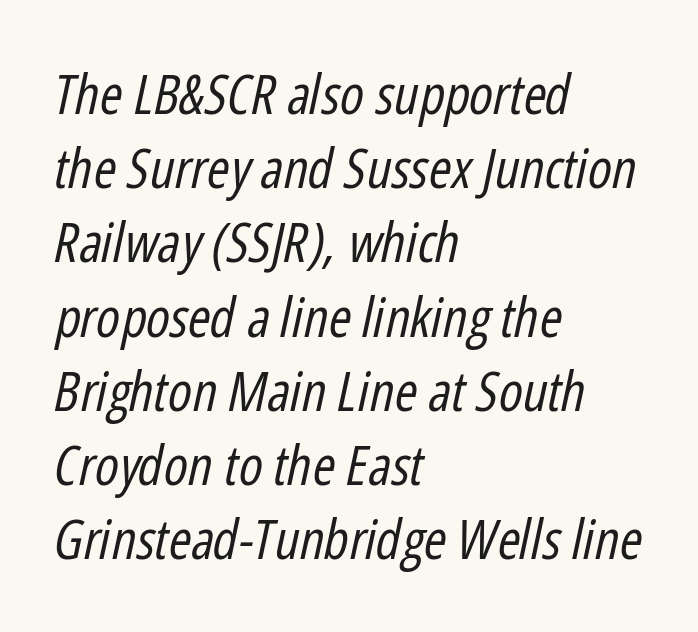
The area under the type is left untouched. If you drew a line through each stem, it would be angled. In terms of leading, this rendering sits right in the middle. Reading down the block, your eye returns to a fixed left position each line. The weight would be labelled regular, book, light, or lighter still.
